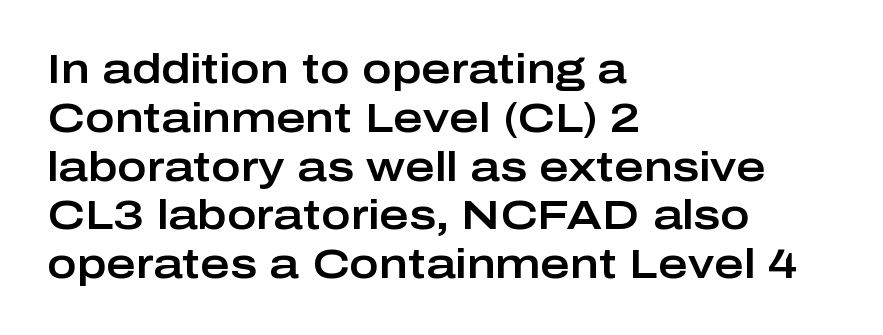
The letters advance in unequal steps, a hallmark of proportional type. I'd call this a sans setting — the letters go barefoot. Caption: standard tracking, unaltered. In CSS terms this would be text-align: left. Words float on clear page, feet unadorned.
